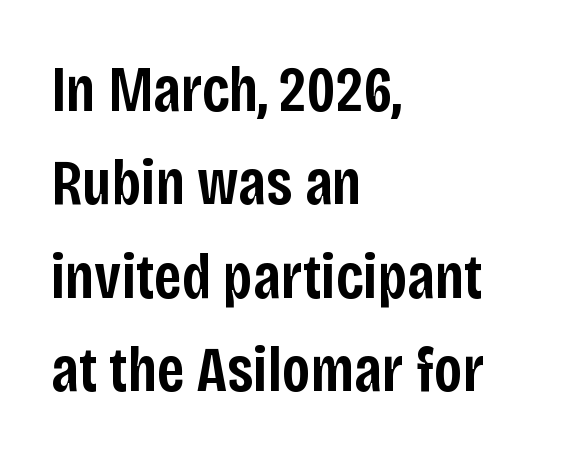
{"serif": "no", "italic": "no", "bold": "semi", "weight": "semibold", "width": "condensed", "stroke_contrast": "low", "x_height": "large", "monospaced": "no", "underline": "no", "align": "left", "line_spacing": "normal", "line_spacing_ratio": 1.46, "letter_spacing": "normal", "letter_spacing_em": 0.0, "glyph_px": 64}
